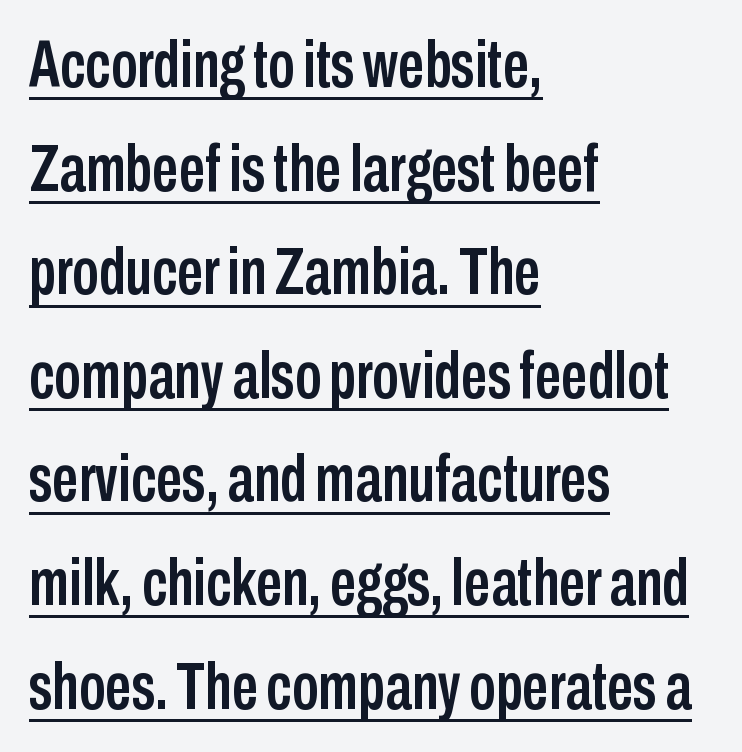
{"serif": "no", "italic": "no", "width": "condensed", "stroke_contrast": "low", "x_height": "medium", "monospaced": "no", "underline": "yes", "align": "left", "line_spacing": "normal", "line_spacing_ratio": 1.57, "letter_spacing": "normal", "letter_spacing_em": 0.0, "glyph_px": 66}
